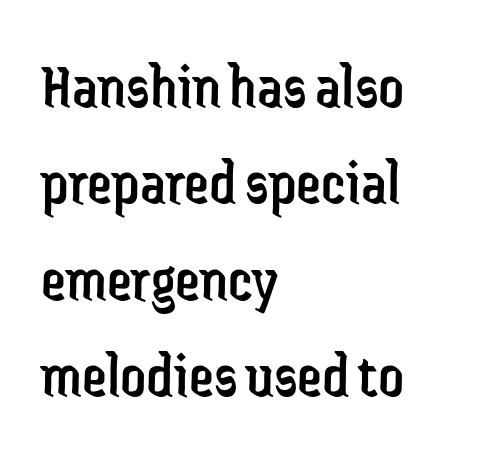
The image shows 63 px regular-weight, condensed sans-serif type, upright; set left-aligned, normal line spacing (1.53x), normal letter spacing, not underlined; low stroke contrast and a medium x-height.
